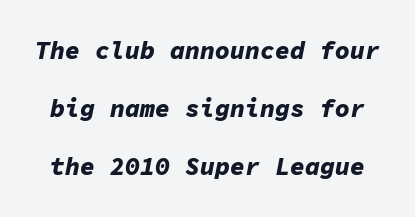
Tracking value appears to be zero — textbook default spacing. The face used here has a pronounced slope to its letters. Weight check: bold — yes, fully. Bare-footed words on every line. Loosely led — the rows are spread out.
